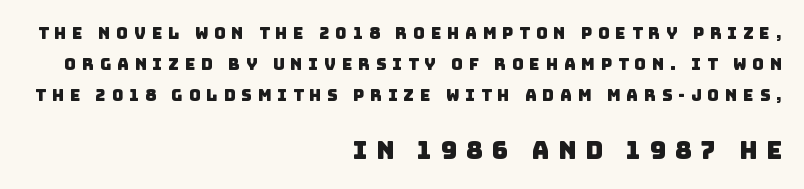
The image shows 24 px text type; set right-aligned, loose line spacing (1.93x), unusually wide letter spacing (+0.37 em), not underlined; the second (bottom) block is 1.5x larger.
